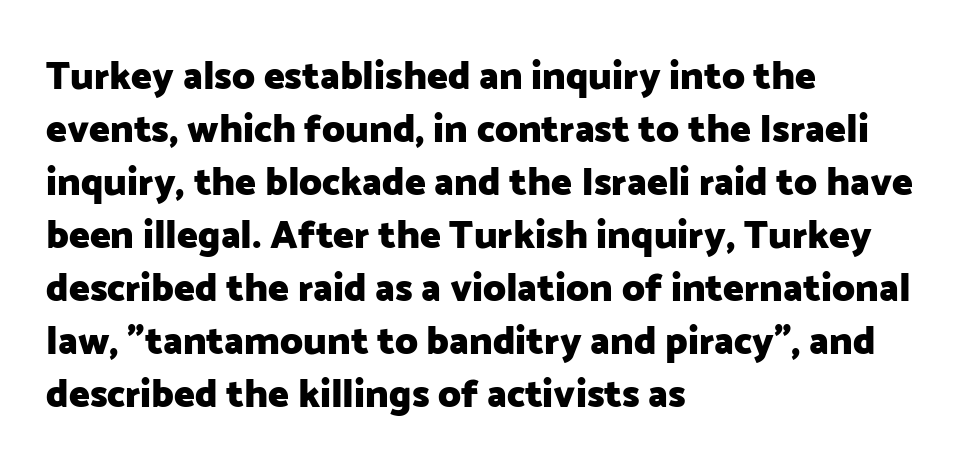
The passage shown has conventional tracking throughout. Bold? Absolutely — the strokes are thick and heavy. What's the leading like? Ordinary, nothing unusual. The lines are quadded left. A typesetter would call this proportional, since set widths differ per character.
